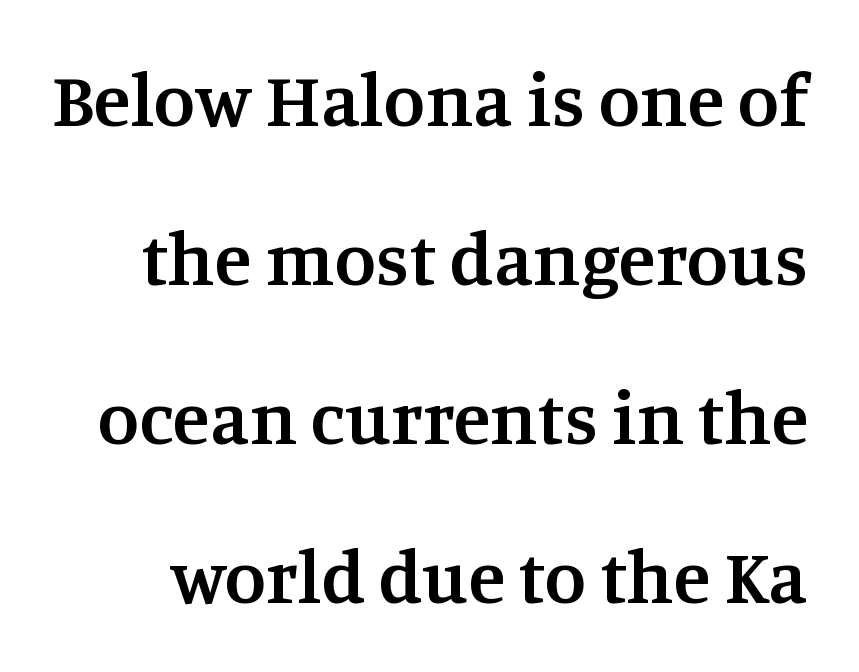
The image shows 76 px semibold serif type, upright; set loose line spacing (2.09x), normal letter spacing, not underlined; medium stroke contrast and a large x-height.
